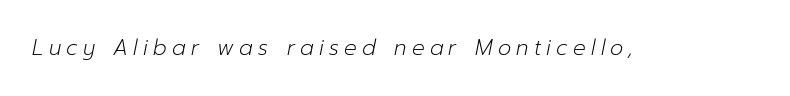
The text carries the slant typical of an italic or oblique font. Between one letter and the next there's a generous, obvious gap. Beneath every word, the page is bare. Stem width sits at or under what a default text font uses.
